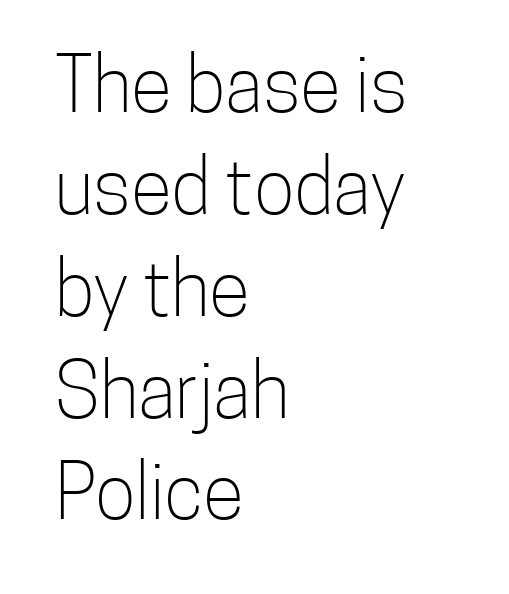
{"serif": "no", "italic": "no", "bold": "no", "weight": "light", "width": "condensed", "stroke_contrast": "low", "x_height": "medium", "monospaced": "no", "underline": "no", "align": "left", "line_spacing": "normal", "line_spacing_ratio": 1.34, "letter_spacing": "normal", "letter_spacing_em": 0.0, "glyph_px": 76}
